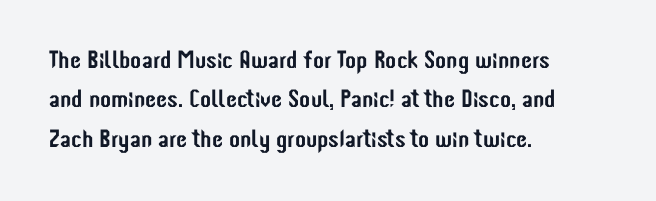
{"italic": "no", "underline": "no", "align": "left", "line_spacing": "normal", "line_spacing_ratio": 1.58, "letter_spacing": "normal", "letter_spacing_em": 0.0, "glyph_px": 25}
